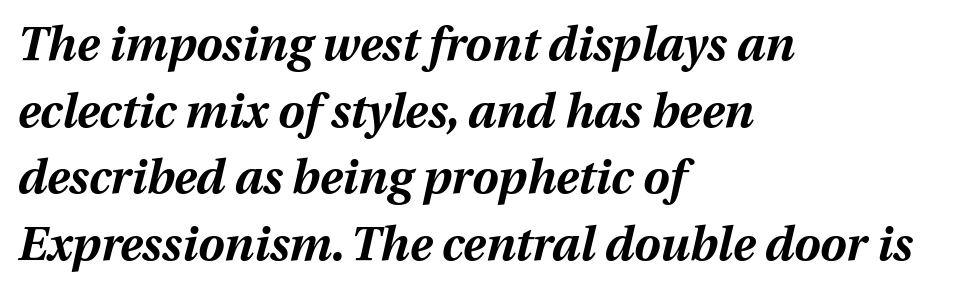
The image shows 47 px bold type, italic (leaning right); set left-aligned, normal line spacing (1.42x), normal letter spacing, not underlined; medium stroke contrast and a medium x-height.
